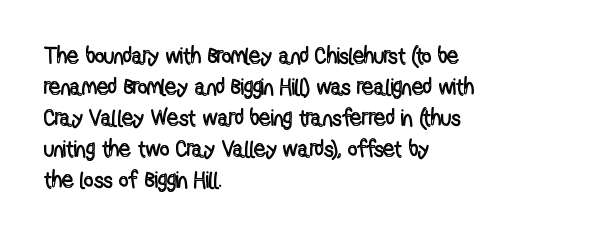
The image shows 23 px text type, upright; set left-aligned, normal line spacing (1.35x), normal letter spacing, not underlined.
